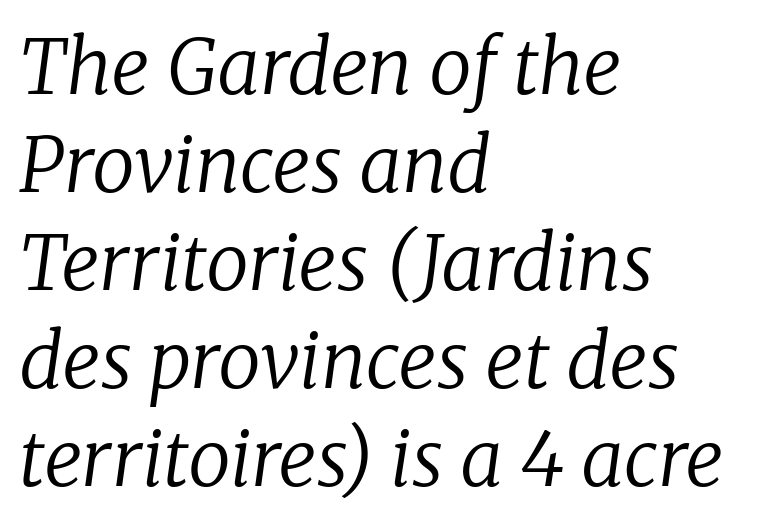
The letters advance in unequal steps, a hallmark of proportional type. Which margin do the lines hug? The left one — the right edge is uneven. Is the stroke heavy? The answer is a plain regular-or-lighter. Each new line begins a customary step beneath the previous one. No extra tracking has been applied to these lines.
